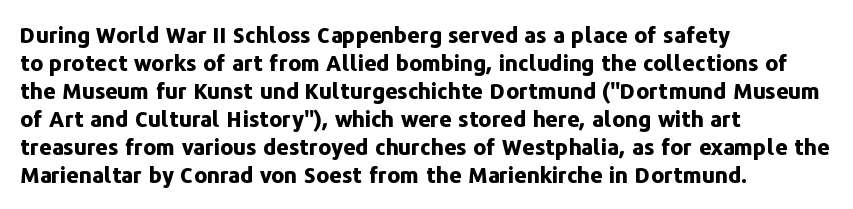
Q: Is the text bold? A: Yes.
Q: Is the text italic (slanted)? A: No, it is upright.
Q: Is the text underlined? A: No.
Q: How is the paragraph aligned? A: Left-aligned.
Q: Is the spacing between letters normal or unusually wide? A: Normal.
Q: Is the spacing between lines tight, normal or loose? A: Normal.
